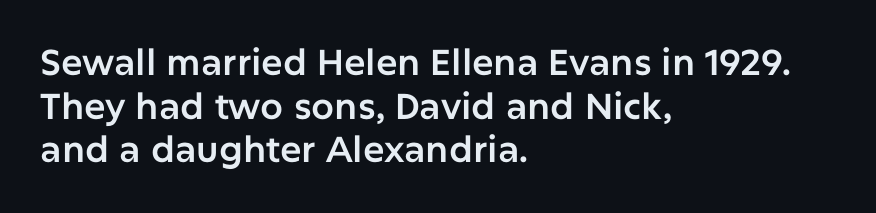
Examine the stroke ends and you'll find no serifs. This sample has the flowing, uneven cadence of proportional lettering. In terms of posture, this sample is upright. The rag falls on the right side of this text block. Inter-character spacing is left at the font's built-in metrics.
